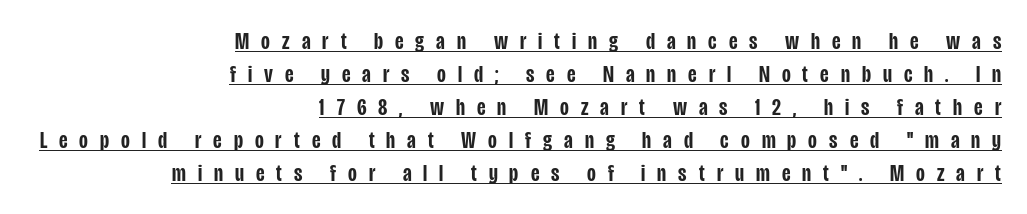
{"italic": "no", "bold": "semi", "underline": "yes", "align": "right", "line_spacing": "normal", "line_spacing_ratio": 1.37, "letter_spacing": "wide", "letter_spacing_em": 0.5, "glyph_px": 24}
